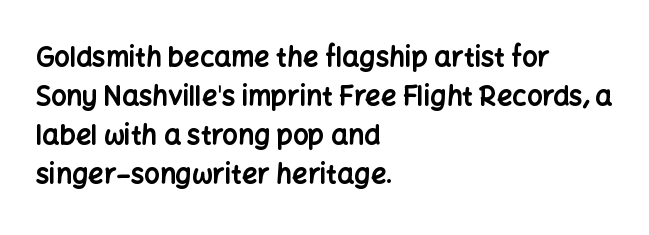
Q: Is the text bold? A: Yes.
Q: Is the text italic (slanted)? A: No, it is upright.
Q: Is the text underlined? A: No.
Q: How is the paragraph aligned? A: Left-aligned.
Q: Is the spacing between letters normal or unusually wide? A: Normal.
Q: Is the spacing between lines tight, normal or loose? A: Normal.
